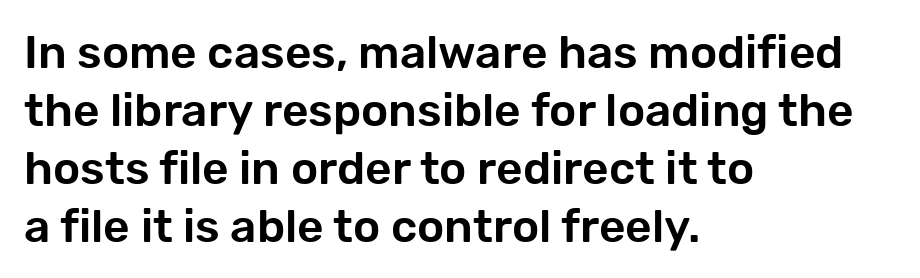
Each line starts at the same left margin while the right side varies. The type is set solid horizontally, with unmodified tracking. It's the straight-up-and-down kind of type. Each letter keeps its own natural width here, so spacing adapts to shape.
